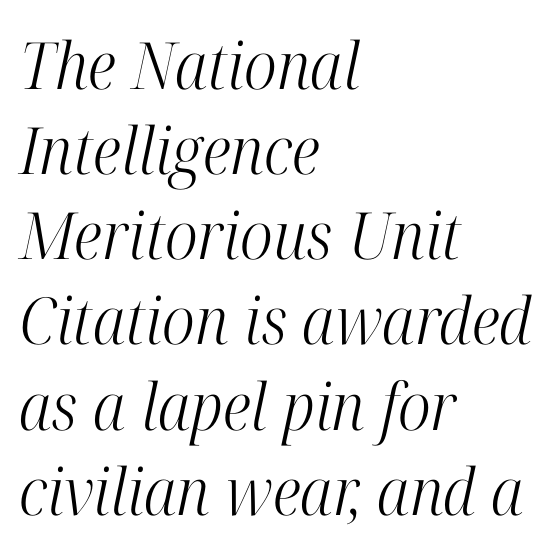
Q: Is the text bold? A: No.
Q: Is the text italic (slanted)? A: Yes, it leans right by about 12 degrees.
Q: Is the typeface a serif or a sans-serif typeface? A: Serif.
Q: Is the text underlined? A: No.
Q: How is the paragraph aligned? A: Left-aligned.
Q: Is the spacing between letters normal or unusually wide? A: Normal.
Q: Is the spacing between lines tight, normal or loose? A: Normal.
Q: Width (condensed, normal, or wide)? A: Condensed.
Q: Stroke contrast? A: High.
Q: x-height? A: Medium.
Q: Monospaced? A: No.
